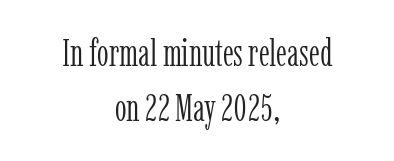
{"serif": "yes", "italic": "no", "bold": "no", "weight": "light", "width": "condensed", "stroke_contrast": "low", "x_height": "medium", "monospaced": "no", "underline": "no", "align": "center", "line_spacing": "normal", "line_spacing_ratio": 1.48, "letter_spacing": "normal", "letter_spacing_em": 0.0, "glyph_px": 37}
